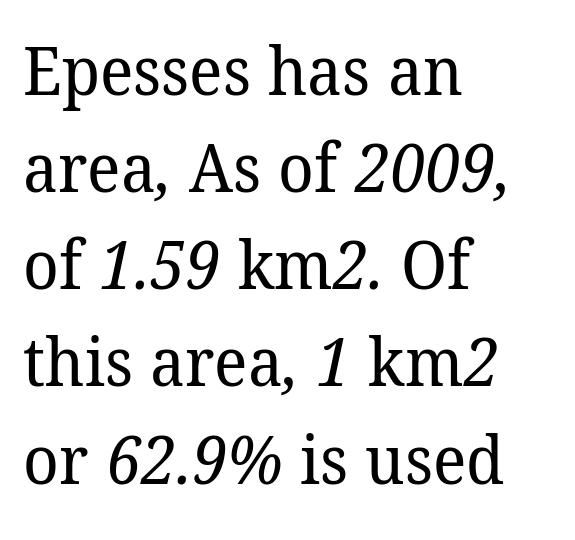
Q: Is the text bold? A: No.
Q: Is the typeface a serif or a sans-serif typeface? A: Serif.
Q: Is the text underlined? A: No.
Q: How is the paragraph aligned? A: Left-aligned.
Q: Is the spacing between letters normal or unusually wide? A: Normal.
Q: Is the spacing between lines tight, normal or loose? A: Normal.
Q: Width (condensed, normal, or wide)? A: Normal.
Q: Stroke contrast? A: Low.
Q: x-height? A: Medium.
Q: Monospaced? A: No.
